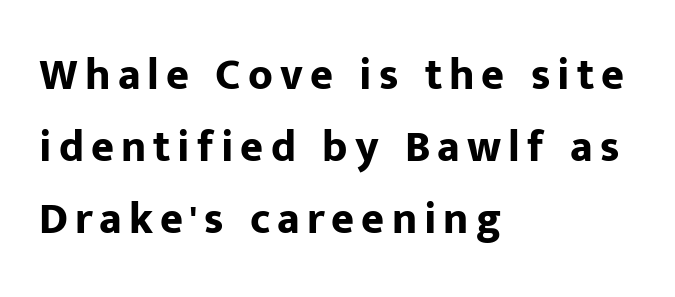
The glyphs have the mass of a bold cut. Every stem runs plumb, perpendicular to the baseline. In CSS terms this would be text-align: left. Serifs: no, the terminals of the letterforms are clean.
